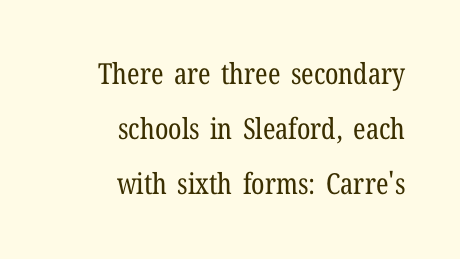
Q: Is the text bold? A: No.
Q: Is the text italic (slanted)? A: No, it is upright.
Q: Is the typeface a serif or a sans-serif typeface? A: Serif.
Q: Is the text underlined? A: No.
Q: How is the paragraph aligned? A: Right-aligned.
Q: Is the spacing between letters normal or unusually wide? A: Normal.
Q: Is the spacing between lines tight, normal or loose? A: Loose.
Q: Width (condensed, normal, or wide)? A: Condensed.
Q: Stroke contrast? A: Low.
Q: x-height? A: Medium.
Q: Monospaced? A: No.
